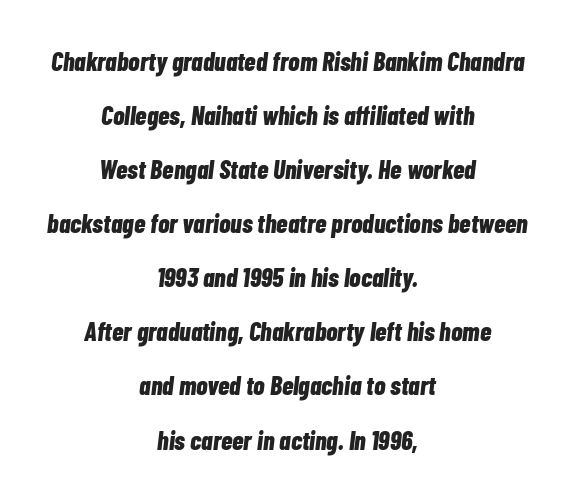
The image shows 26 px bold type, italic (leaning right); set centered, loose line spacing (2.08x), normal letter spacing, not underlined.
